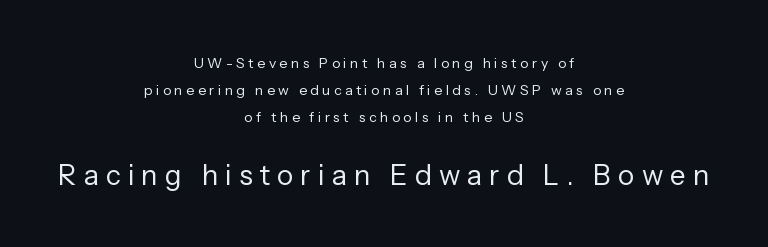
Q: Is the text bold? A: No.
Q: Is the text italic (slanted)? A: No, it is upright.
Q: Is the typeface a serif or a sans-serif typeface? A: Sans-serif.
Q: Is the text underlined? A: No.
Q: How is the paragraph aligned? A: Centered.
Q: Is the spacing between letters normal or unusually wide? A: Unusually wide.
Q: Is the spacing between lines tight, normal or loose? A: Loose.
Q: Which block of text is set in a larger size, the first (top) or the second (bottom)? A: The second (bottom) one.
Q: Width (condensed, normal, or wide)? A: Normal.
Q: Stroke contrast? A: Low.
Q: x-height? A: Medium.
Q: Monospaced? A: No.
